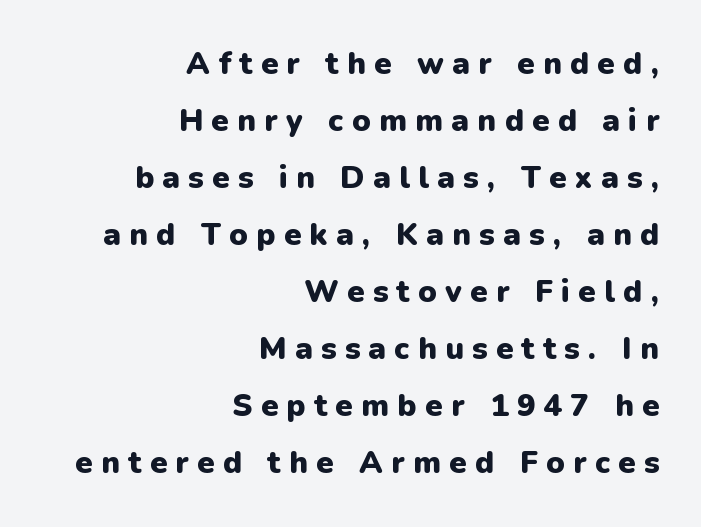
Just letters on the line, the space beneath them empty. Compared with an ordinary text face, these strokes are far heavier — a full bold. The lettering stays uniformly vertical, giving the passage a roman look. Words appear elongated and porous because spacing is wide. The rendering shows plain stroke endings on the letterforms — a sans-serif design. Visually the block forms a straight wall on the right and a jagged coastline on the left.
